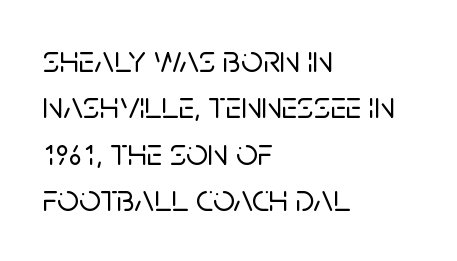
{"serif": "no", "italic": "no", "width": "normal", "stroke_contrast": "low", "x_height": "large", "monospaced": "no", "underline": "no", "align": "left", "line_spacing_ratio": 1.22, "letter_spacing": "normal", "letter_spacing_em": 0.0, "glyph_px": 38}
